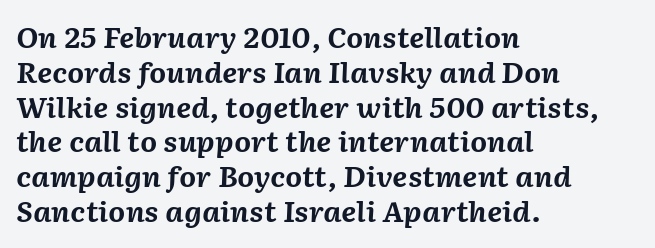
Weight check: bold — yes, fully. Typeset ragged right — the left edge is the straight one. The specimen reads as italic at a glance. Each new line begins a customary step beneath the previous one.
